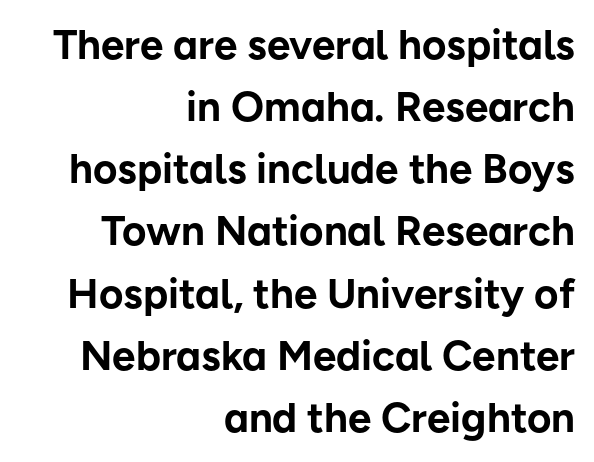
Q: Is the text bold? A: Yes.
Q: Is the text italic (slanted)? A: No, it is upright.
Q: Is the typeface a serif or a sans-serif typeface? A: Sans-serif.
Q: Is the text underlined? A: No.
Q: How is the paragraph aligned? A: Right-aligned.
Q: Is the spacing between letters normal or unusually wide? A: Normal.
Q: Is the spacing between lines tight, normal or loose? A: Normal.
Q: Width (condensed, normal, or wide)? A: Normal.
Q: Stroke contrast? A: Low.
Q: x-height? A: Medium.
Q: Monospaced? A: No.
